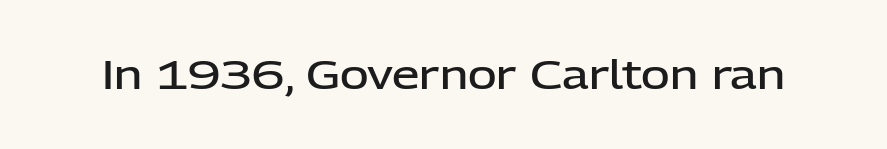
A typesetter would mark this as roman, not italic. The glyphs are unaccompanied by any horizontal stroke below them. Looks like regular typesetting: each glyph gets only the width it needs. There is no visible air inserted between adjacent glyphs. In terms of weight, the rendering is demibold, just under bold.
